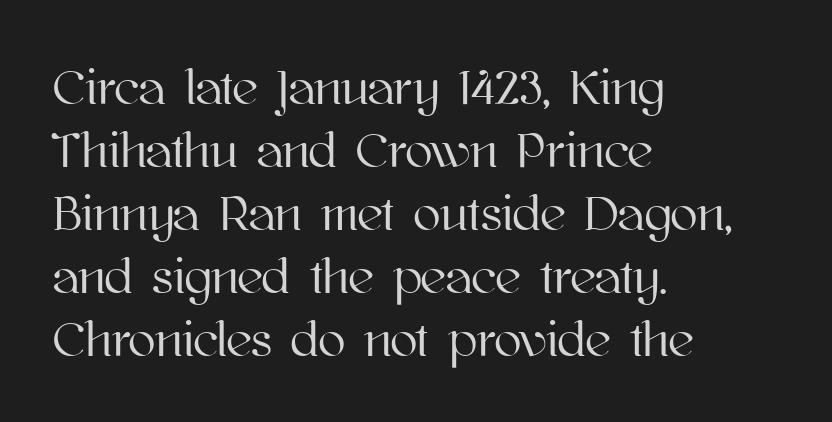
Q: Is the text italic (slanted)? A: No, it is upright.
Q: Is the text underlined? A: No.
Q: How is the paragraph aligned? A: Left-aligned.
Q: Is the spacing between letters normal or unusually wide? A: Normal.
Q: Is the spacing between lines tight, normal or loose? A: Normal.
Q: Width (condensed, normal, or wide)? A: Normal.
Q: Stroke contrast? A: High.
Q: x-height? A: Medium.
Q: Monospaced? A: No.
